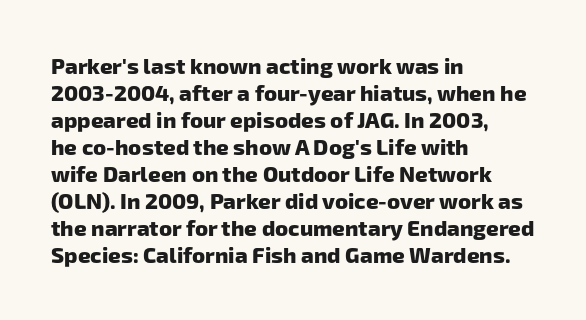
Q: Is the text bold? A: Yes.
Q: Is the text underlined? A: No.
Q: How is the paragraph aligned? A: Left-aligned.
Q: Is the spacing between letters normal or unusually wide? A: Normal.
